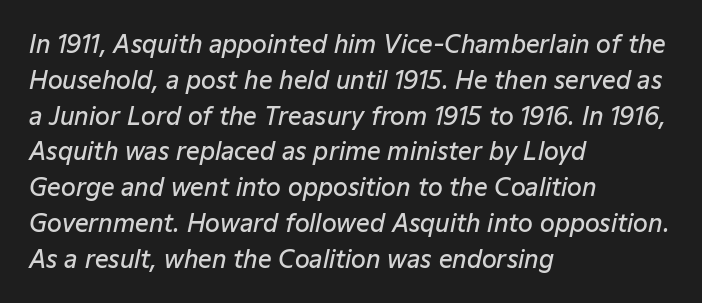
Check under the words: just untouched page. Typographic density is moderately raised because the face is semibold. Here the glyphs are tracked normally, forming tight word shapes. The face used here has a pronounced slope to its letters.
